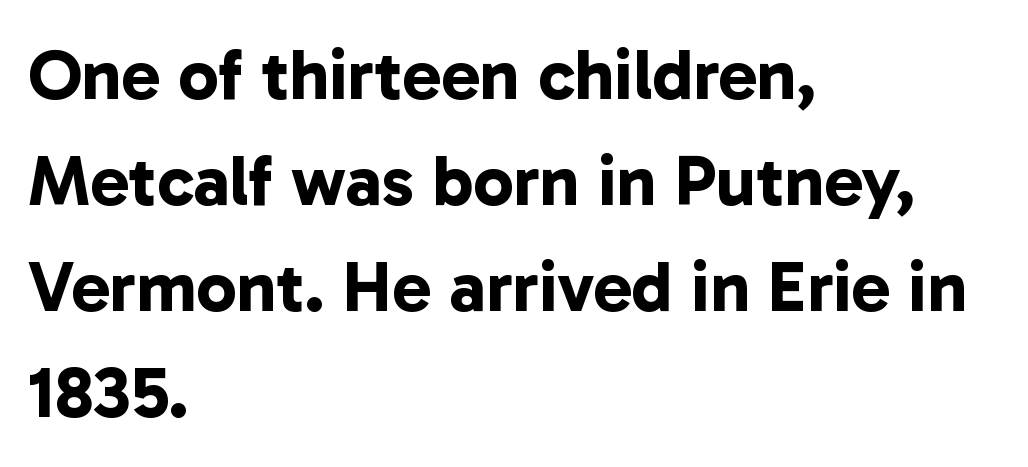
{"serif": "no", "bold": "yes", "weight": "bold", "width": "normal", "stroke_contrast": "low", "x_height": "medium", "monospaced": "no", "underline": "no", "align": "left", "line_spacing": "normal", "line_spacing_ratio": 1.47, "letter_spacing": "normal", "letter_spacing_em": 0.0, "glyph_px": 72}
